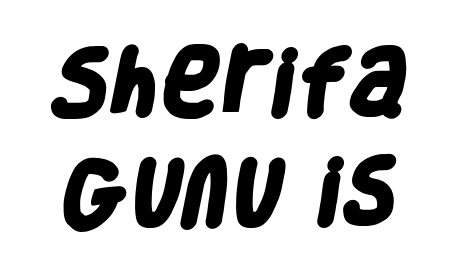
Underlining? Definitely not there. Its strokes are broad and dark, the hallmark of bold type. The horizontal fit of the characters is conventional and even. Successive baselines arrive at the customary interval.
